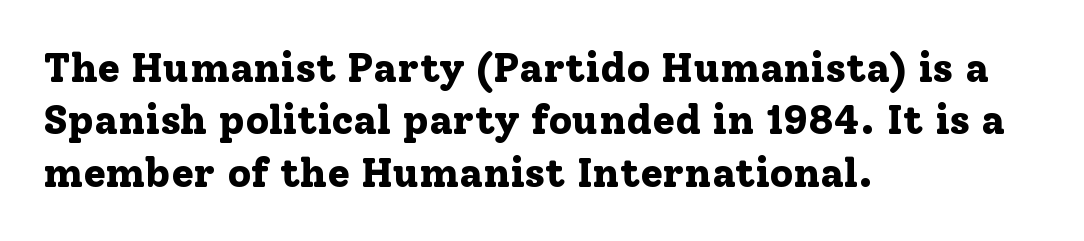
{"serif": "yes", "italic": "no", "bold": "yes", "weight": "bold", "width": "normal", "stroke_contrast": "low", "x_height": "medium", "monospaced": "no", "underline": "no", "align": "left", "line_spacing": "normal", "line_spacing_ratio": 1.28, "letter_spacing": "normal", "letter_spacing_em": 0.0, "glyph_px": 41}
